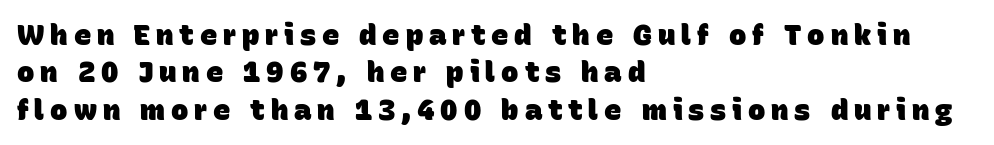
{"serif": "no", "bold": "yes", "weight": "heavy", "width": "normal", "stroke_contrast": "low", "x_height": "large", "monospaced": "no", "underline": "no", "align": "left", "line_spacing": "normal", "line_spacing_ratio": 1.29, "letter_spacing": "wide", "letter_spacing_em": 0.2, "glyph_px": 29}
